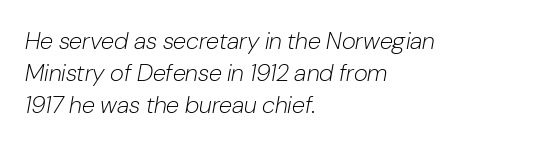
The image shows 24 px text type, italic (leaning right); set left-aligned, normal line spacing (1.33x), normal letter spacing, not underlined.
